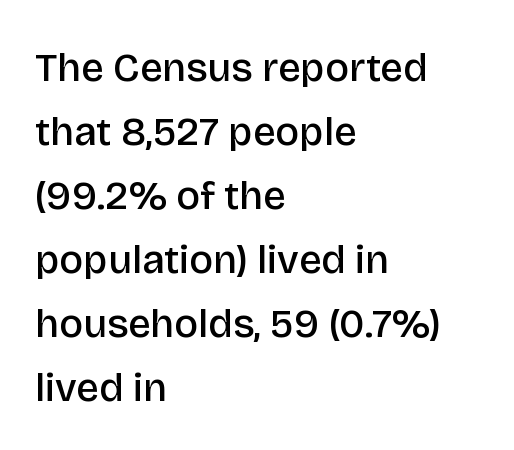
The letters sit at their default tracking, neither squeezed nor spread. Caption: semibold face, moderately heavy strokes. Observe the absence of serifs on each vertical stroke in this sample. Regular leading. This is the regular roman posture of the typeface.
